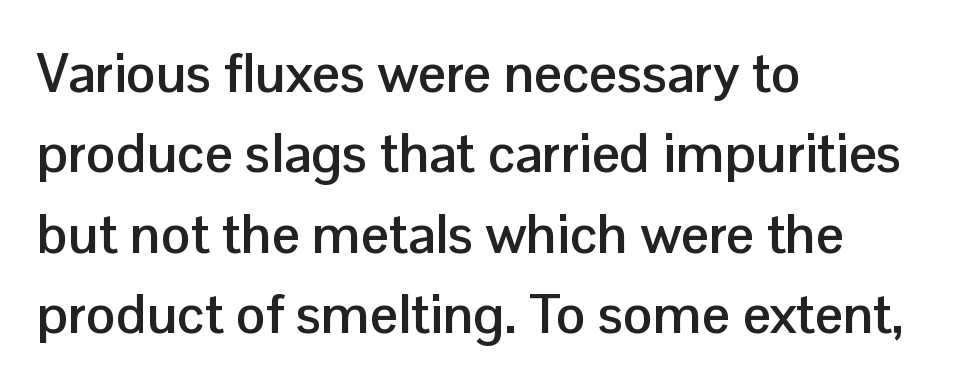
The image shows 55 px semibold sans-serif type, upright; set left-aligned, normal line spacing (1.46x), normal letter spacing, not underlined; low stroke contrast and a medium x-height.
